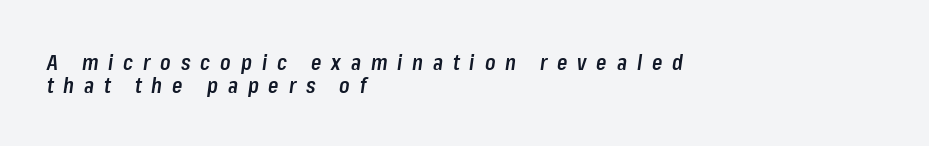
{"italic": "yes", "lean": "right", "slant_degrees": 8, "bold": "semi", "underline": "no", "align": "left", "line_spacing": "tight", "line_spacing_ratio": 1.08, "letter_spacing": "wide", "letter_spacing_em": 0.47, "glyph_px": 21}
